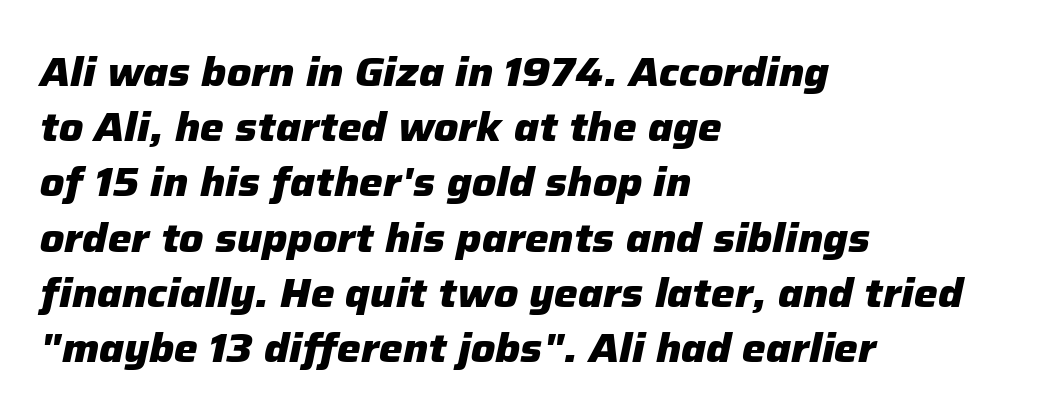
Strong, thick strokes mark this as bold type. The passage shown has conventional tracking throughout. Rule under the text: the space is simply empty. Whoever set this chose a conventional vertical rhythm. The lines are quadded left. Here the designer chose a conventional face with non-uniform glyph widths.
